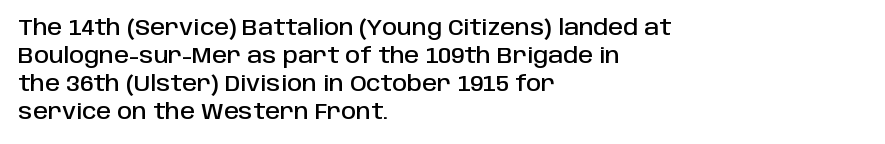
{"italic": "no", "underline": "no", "align": "left", "line_spacing": "normal", "line_spacing_ratio": 1.34, "letter_spacing": "normal", "letter_spacing_em": 0.0, "glyph_px": 21}
